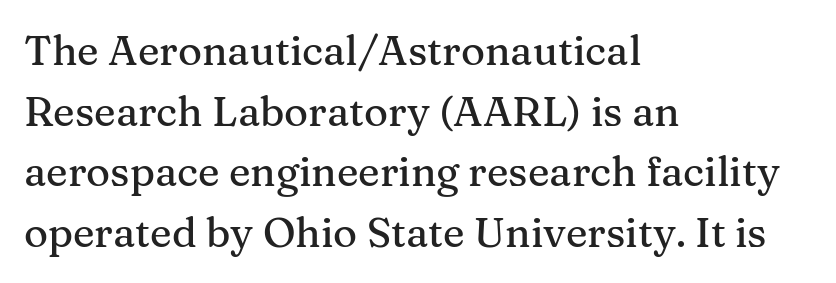
Rows of type keep a routine distance in the vertical direction. Is this a sans? No — the strokes have serifs. If you drew a line through each stem, it would be perfectly vertical. Tracking here is standard; glyphs follow each other at the usual distance. Typeset ragged right — the left edge is the straight one. Nobody drew a line under any word here.
